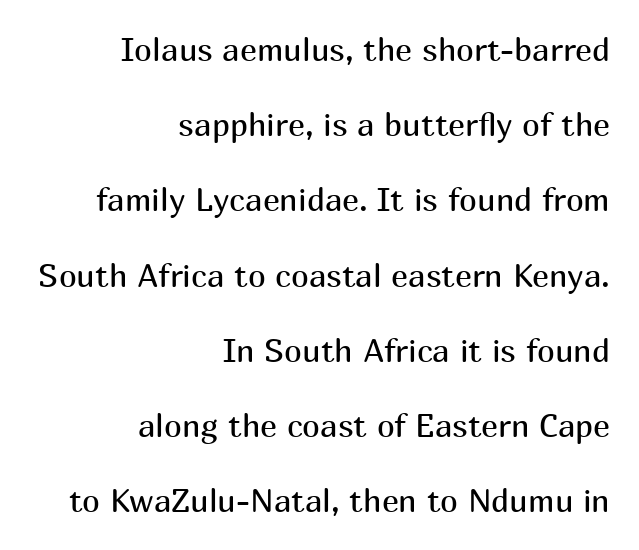
{"serif": "no", "italic": "no", "bold": "no", "weight": "regular", "width": "normal", "stroke_contrast": "medium", "x_height": "medium", "monospaced": "no", "underline": "no", "align": "right", "line_spacing": "loose", "line_spacing_ratio": 2.35, "letter_spacing": "normal", "letter_spacing_em": 0.0, "glyph_px": 32}
